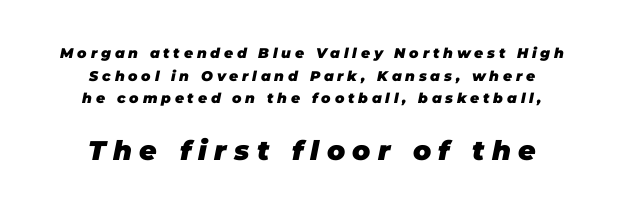
The more generous point size was reserved for the lower chunk. These lines carry a lot of weight — the face is fully bold. Vertical spacing — default. Compared with a flush-left layout, this one balances lines on the center instead.
